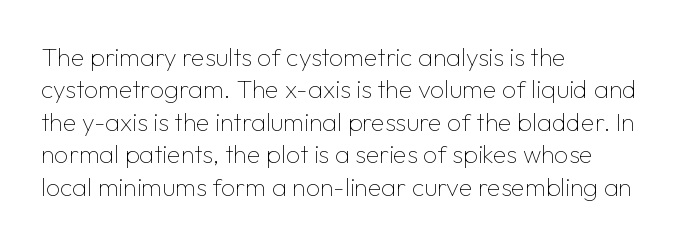
{"italic": "no", "bold": "no", "underline": "no", "align": "left", "line_spacing": "normal", "line_spacing_ratio": 1.3, "letter_spacing": "normal", "letter_spacing_em": 0.0, "glyph_px": 25}
